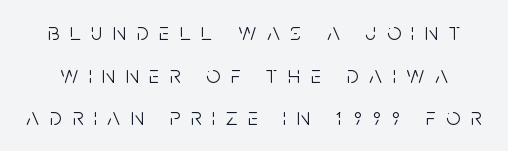
The image shows 25 px text type, upright; set line spacing 1.71x, unusually wide letter spacing (+0.42 em), not underlined.
